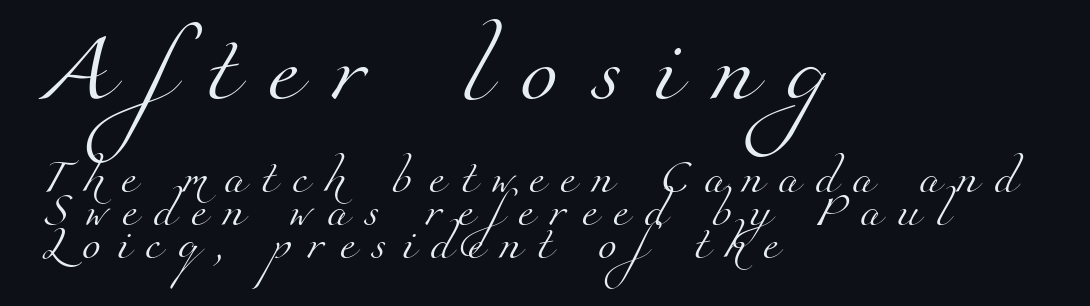
{"serif": "yes", "bold": "no", "weight": "light", "width": "normal", "stroke_contrast": "medium", "x_height": "small", "monospaced": "no", "underline": "no", "align": "left", "line_spacing": "tight", "line_spacing_ratio": 0.96, "letter_spacing": "wide", "letter_spacing_em": 0.47, "larger_block": "first", "size_ratio": 2.03, "glyph_px": 69}
